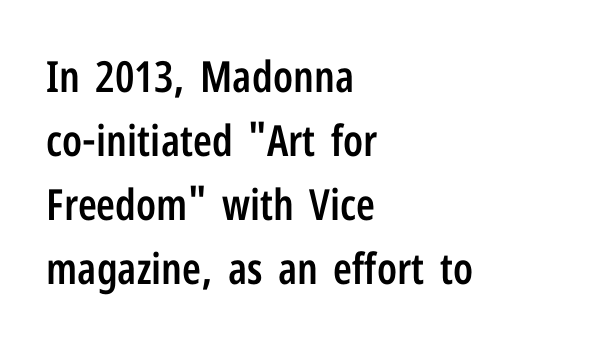
The image shows 43 px semibold, condensed sans-serif type, upright; set left-aligned, normal line spacing (1.49x), normal letter spacing, not underlined; low stroke contrast and a medium x-height.
